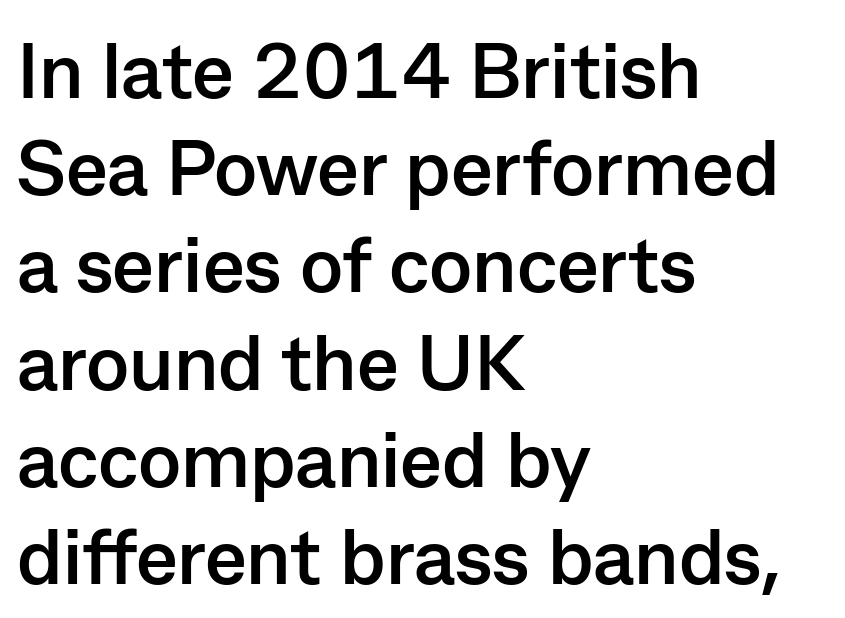
Q: Is the text bold? A: Yes.
Q: Is the text italic (slanted)? A: No, it is upright.
Q: Is the typeface a serif or a sans-serif typeface? A: Sans-serif.
Q: Is the text underlined? A: No.
Q: How is the paragraph aligned? A: Left-aligned.
Q: Is the spacing between letters normal or unusually wide? A: Normal.
Q: Width (condensed, normal, or wide)? A: Normal.
Q: Stroke contrast? A: Low.
Q: x-height? A: Medium.
Q: Monospaced? A: No.
